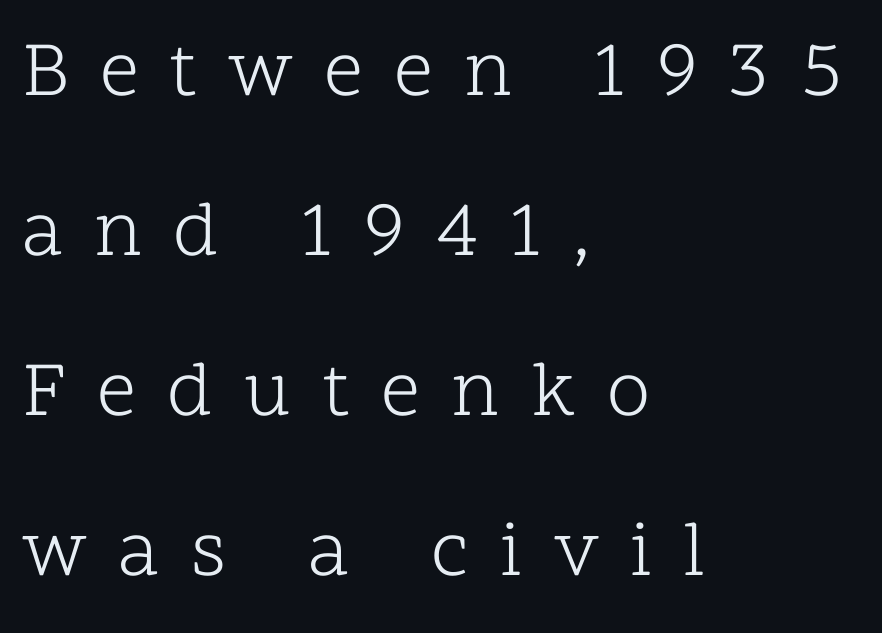
Vertical spacing — loose. The space directly below the letters is spotless. Every character sits straight up, as roman type does. The passage is arranged the way most books set body copy — flush left. The weight would be labelled regular, book, light, or lighter still. Typographically, this falls in the serif category.
